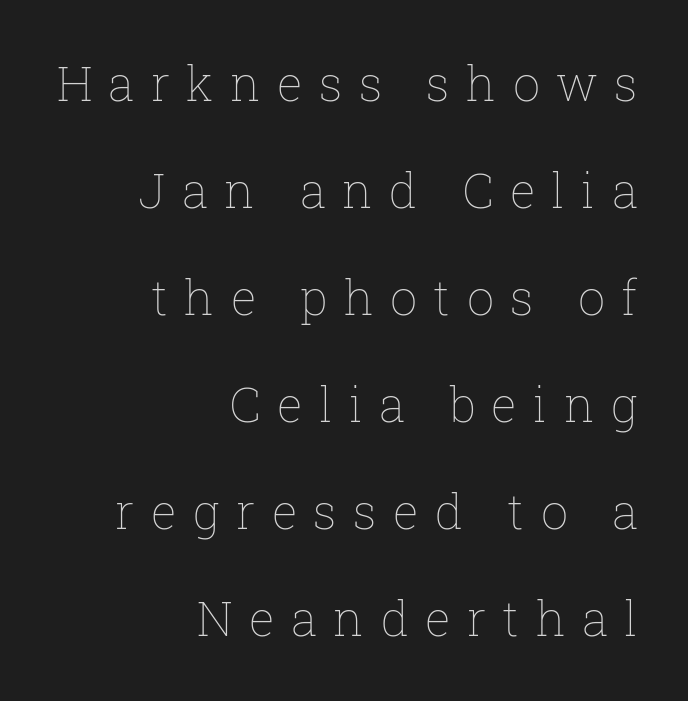
{"italic": "no", "bold": "no", "weight": "thin", "width": "normal", "stroke_contrast": "low", "x_height": "medium", "monospaced": "no", "underline": "no", "align": "right", "line_spacing": "loose", "line_spacing_ratio": 2.23, "letter_spacing": "wide", "letter_spacing_em": 0.34, "glyph_px": 48}
